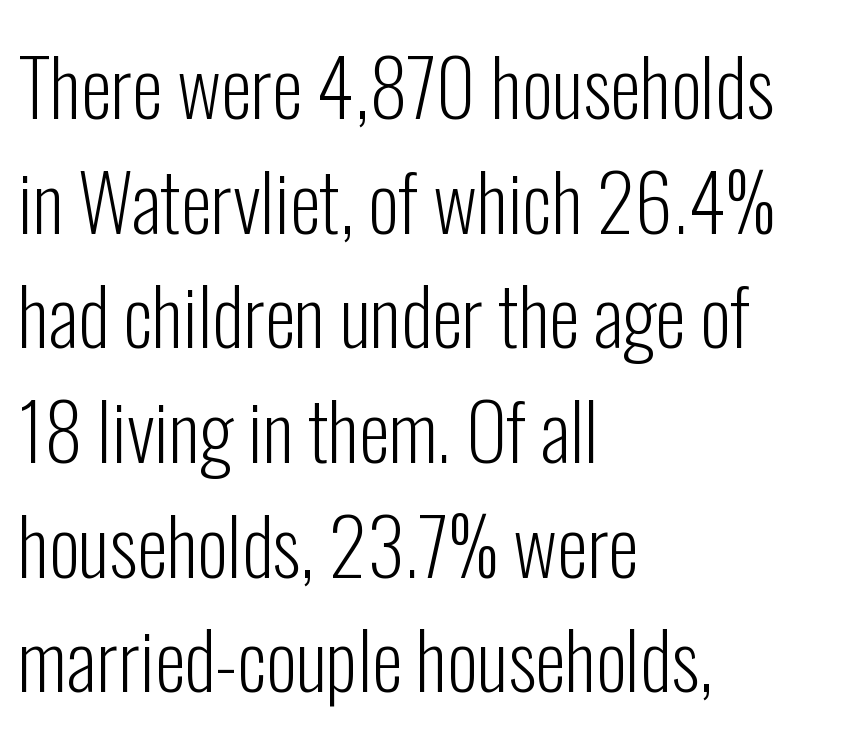
{"serif": "no", "italic": "no", "bold": "no", "weight": "light", "width": "condensed", "stroke_contrast": "low", "x_height": "medium", "monospaced": "no", "underline": "no", "align": "left", "line_spacing": "normal", "line_spacing_ratio": 1.47, "letter_spacing": "normal", "letter_spacing_em": 0.0, "glyph_px": 78}
